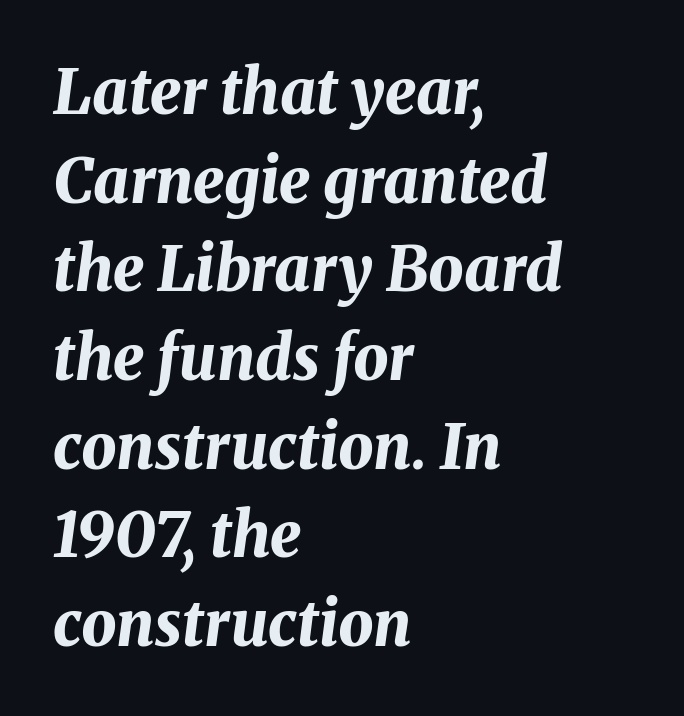
{"italic": "yes", "lean": "right", "slant_degrees": 8, "bold": "yes", "weight": "bold", "width": "normal", "stroke_contrast": "medium", "x_height": "medium", "monospaced": "no", "underline": "no", "align": "left", "line_spacing": "normal", "line_spacing_ratio": 1.43, "letter_spacing": "normal", "letter_spacing_em": 0.0, "glyph_px": 62}
